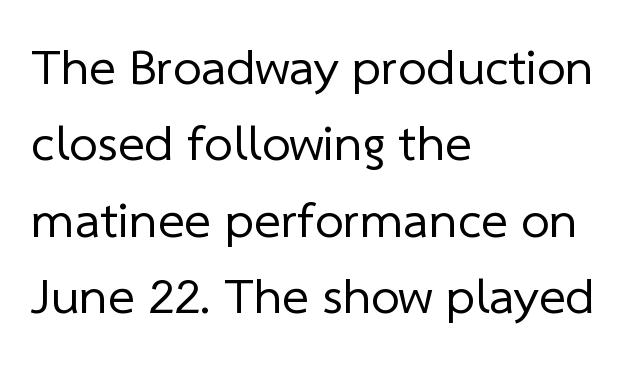
{"serif": "no", "bold": "no", "weight": "regular", "width": "normal", "stroke_contrast": "low", "x_height": "medium", "monospaced": "no", "underline": "no", "align": "left", "line_spacing": "normal", "line_spacing_ratio": 1.5, "letter_spacing": "normal", "letter_spacing_em": 0.0, "glyph_px": 51}
